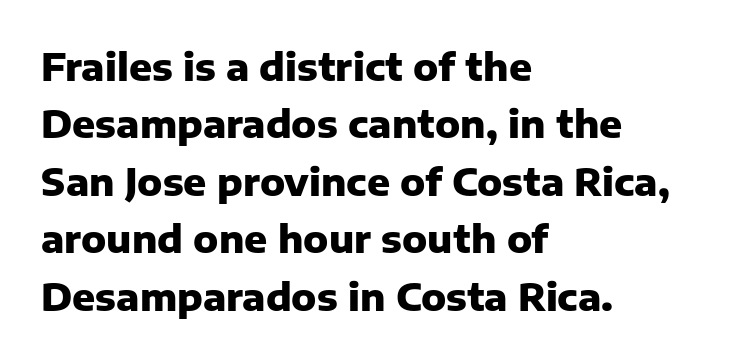
Serifs: no, the terminals of the letterforms are clean. This sample has the flowing, uneven cadence of proportional lettering. Italic: no, the glyphs are upright roman. A clean baseline with only descenders dipping below it. There is no visible air inserted between adjacent glyphs. Interline gaps are of average width in this sample.
